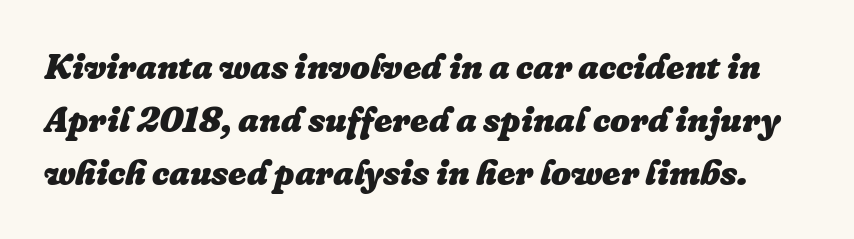
The image shows 35 px heavy type, italic (leaning right); set normal line spacing (1.52x), normal letter spacing, not underlined; low stroke contrast and a medium x-height.
